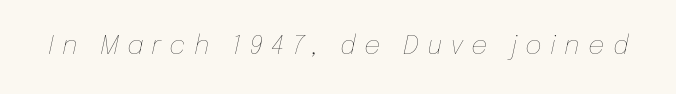
The image shows 26 px text type, italic (leaning right); set unusually wide letter spacing (+0.31 em), not underlined.
